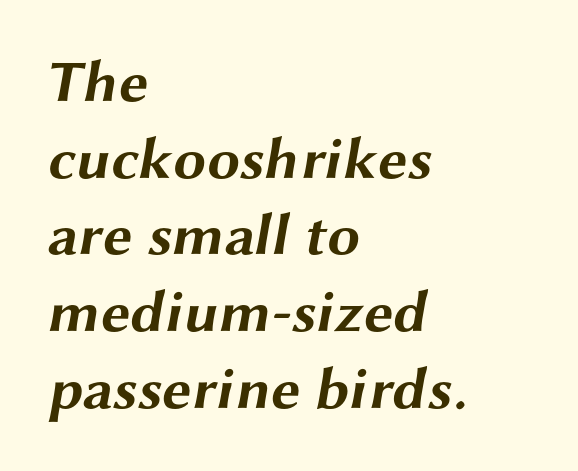
Q: Is the text bold? A: Yes.
Q: Is the typeface a serif or a sans-serif typeface? A: Sans-serif.
Q: Is the text underlined? A: No.
Q: How is the paragraph aligned? A: Left-aligned.
Q: Is the spacing between letters normal or unusually wide? A: Normal.
Q: Is the spacing between lines tight, normal or loose? A: Normal.
Q: Width (condensed, normal, or wide)? A: Wide.
Q: Stroke contrast? A: Medium.
Q: x-height? A: Medium.
Q: Monospaced? A: No.
